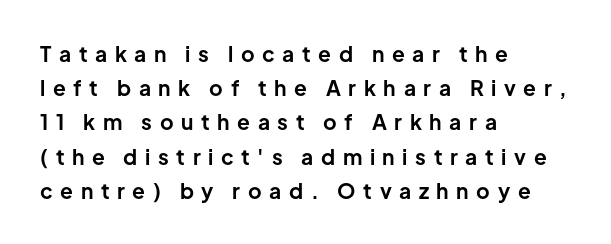
The image shows 21 px bold type, upright; set left-aligned, normal line spacing (1.63x), unusually wide letter spacing (+0.36 em), not underlined.
